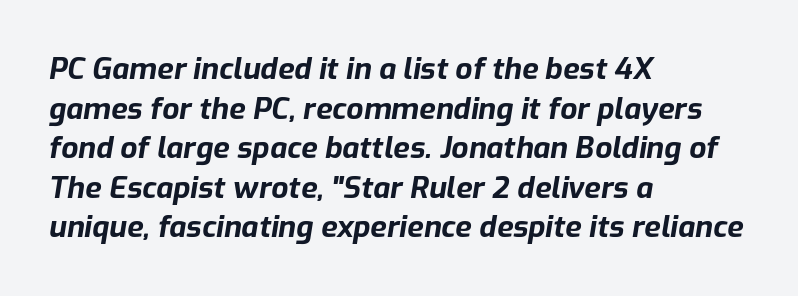
The image shows 30 px bold type, italic (leaning right); set left-aligned, normal line spacing (1.32x), normal letter spacing, not underlined; low stroke contrast and a medium x-height.
